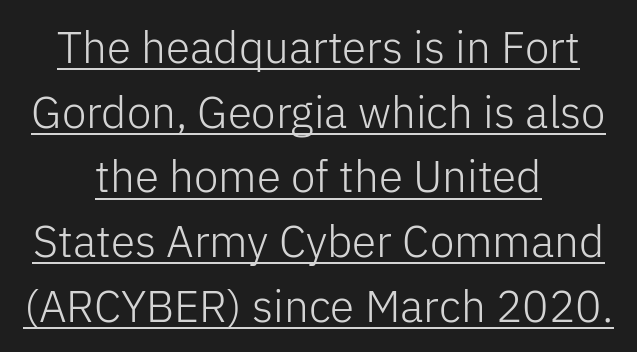
Q: Is the text bold? A: No.
Q: Is the text italic (slanted)? A: No, it is upright.
Q: Is the typeface a serif or a sans-serif typeface? A: Sans-serif.
Q: Is the text underlined? A: Yes.
Q: How is the paragraph aligned? A: Centered.
Q: Is the spacing between letters normal or unusually wide? A: Normal.
Q: Is the spacing between lines tight, normal or loose? A: Normal.
Q: Width (condensed, normal, or wide)? A: Normal.
Q: Stroke contrast? A: Low.
Q: x-height? A: Medium.
Q: Monospaced? A: No.
